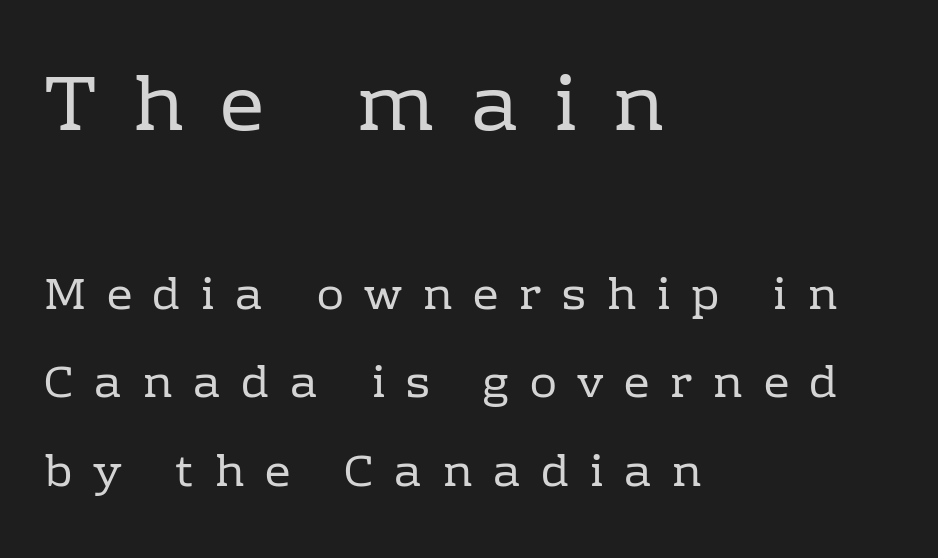
Notice how the stems are strictly vertical — no italics here. On a weight scale, this lands at 450 or below. All the whitespace from short lines collects on the right. Compared with typical paragraphs, the rows here are farther apart. Unmarked baselines from the first word to the last. A typesetter would call this proportional, since set widths differ per character.
